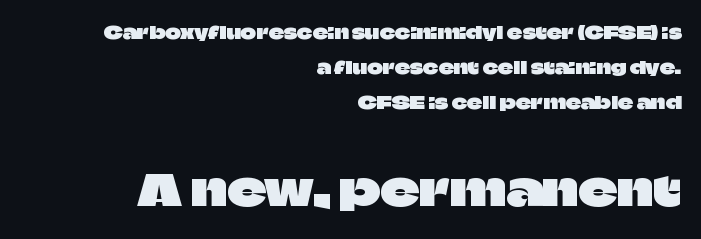
The image shows 43 px sans-serif type, upright; set right-aligned, loose line spacing (2.06x), normal letter spacing, not underlined; the second (bottom) block is 2.53x larger; low stroke contrast and a large x-height.
